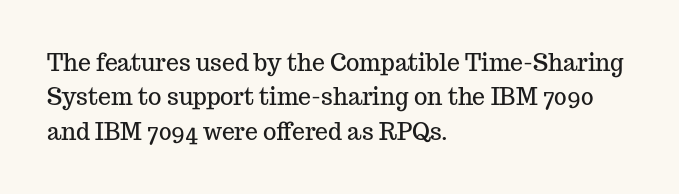
{"italic": "no", "underline": "no", "align": "left", "line_spacing": "normal", "line_spacing_ratio": 1.49, "letter_spacing": "normal", "letter_spacing_em": 0.0, "glyph_px": 23}
